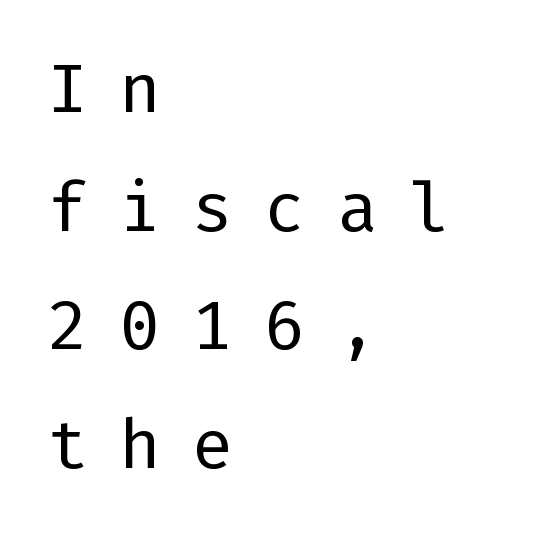
Q: Is the text bold? A: No.
Q: Is the text italic (slanted)? A: No, it is upright.
Q: Is the typeface a serif or a sans-serif typeface? A: Sans-serif.
Q: Is the text underlined? A: No.
Q: How is the paragraph aligned? A: Left-aligned.
Q: Is the spacing between letters normal or unusually wide? A: Unusually wide.
Q: Width (condensed, normal, or wide)? A: Normal.
Q: Stroke contrast? A: Low.
Q: x-height? A: Medium.
